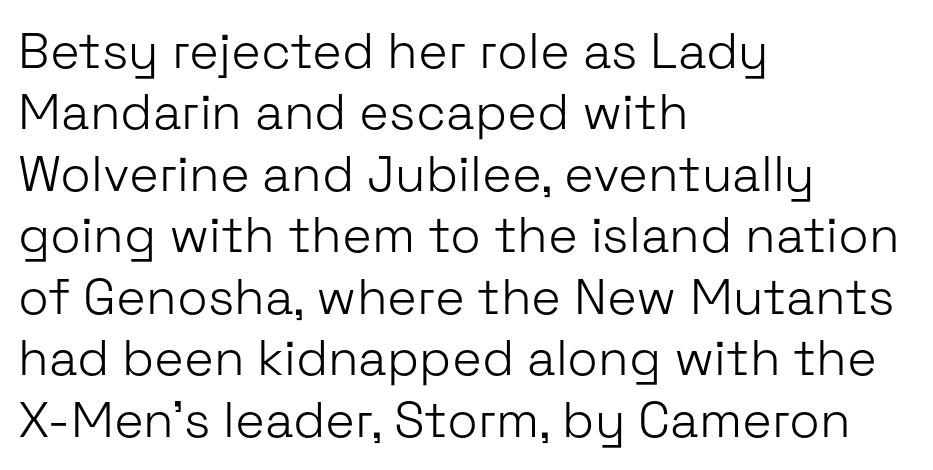
The image shows 50 px light sans-serif type, upright; set left-aligned, line spacing 1.23x, normal letter spacing, not underlined; low stroke contrast and a medium x-height.
